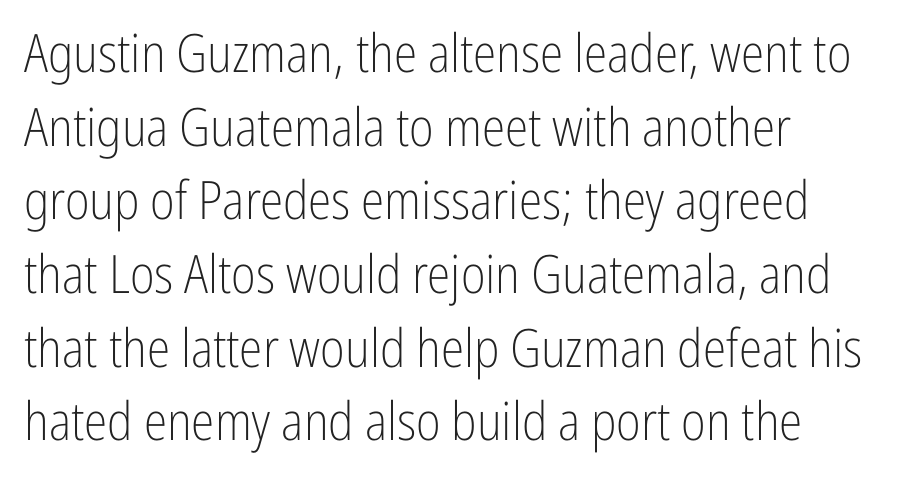
Q: Is the text bold? A: No.
Q: Is the text italic (slanted)? A: No, it is upright.
Q: Is the typeface a serif or a sans-serif typeface? A: Sans-serif.
Q: Is the text underlined? A: No.
Q: Is the spacing between letters normal or unusually wide? A: Normal.
Q: Is the spacing between lines tight, normal or loose? A: Normal.
Q: Width (condensed, normal, or wide)? A: Condensed.
Q: Stroke contrast? A: Low.
Q: x-height? A: Medium.
Q: Monospaced? A: No.
